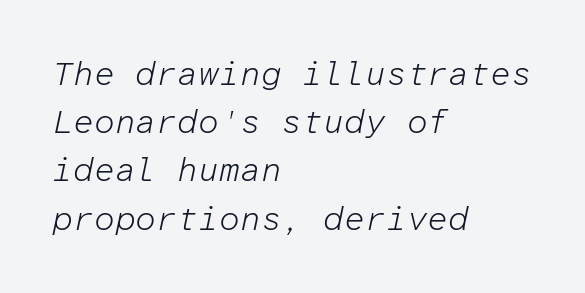
Caption: face not bold, strokes unweighted. A normal amount of white space separates one row of letters from the next. No extra tracking has been applied to these lines. A bare baseline throughout the passage. The rendering anchors every line to the left-hand side. Spacing verdict: monospaced, one width for all characters.
